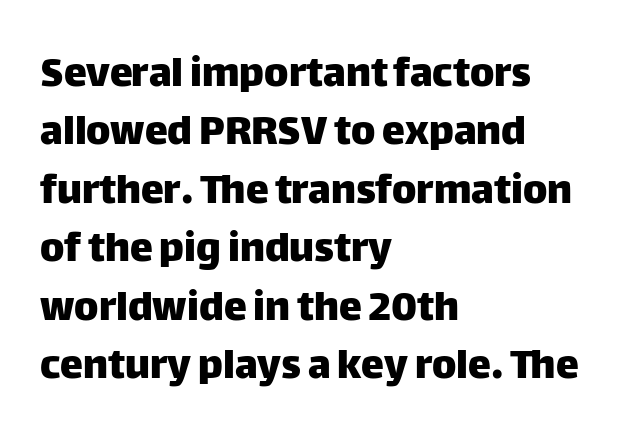
Reading down the column, the eye jumps a familiar distance to each next line. The type sits square on the baseline with zero lean. Spacing verdict: proportional, widths tailored to each character. The zone under the glyphs is completely vacant.
